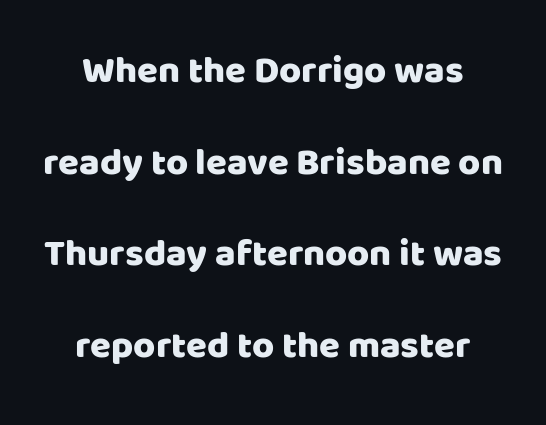
Q: Is the text italic (slanted)? A: No, it is upright.
Q: Is the typeface a serif or a sans-serif typeface? A: Sans-serif.
Q: Is the text underlined? A: No.
Q: Is the spacing between letters normal or unusually wide? A: Normal.
Q: Is the spacing between lines tight, normal or loose? A: Loose.
Q: Width (condensed, normal, or wide)? A: Normal.
Q: Stroke contrast? A: Low.
Q: x-height? A: Large.
Q: Monospaced? A: No.
